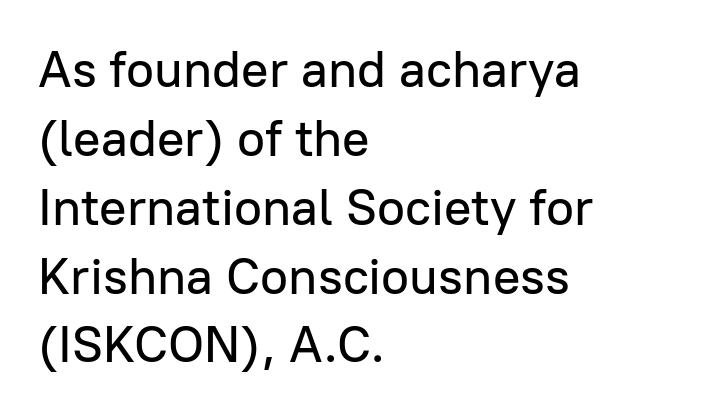
{"serif": "no", "italic": "no", "width": "normal", "stroke_contrast": "low", "x_height": "medium", "monospaced": "no", "underline": "no", "align": "left", "line_spacing": "normal", "line_spacing_ratio": 1.35, "letter_spacing": "normal", "letter_spacing_em": 0.0, "glyph_px": 51}
